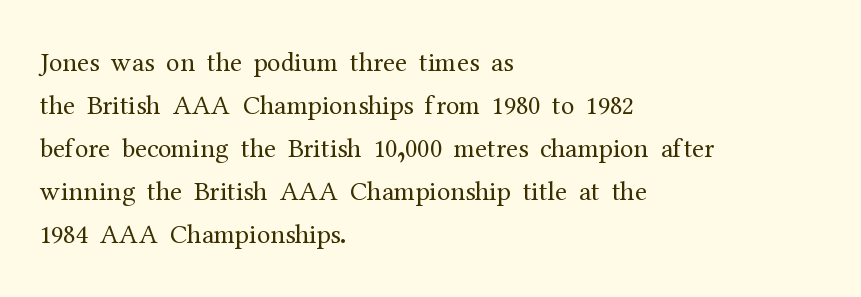
Q: Is the text bold? A: No.
Q: Is the text italic (slanted)? A: No, it is upright.
Q: Is the text underlined? A: No.
Q: How is the paragraph aligned? A: Left-aligned.
Q: Is the spacing between letters normal or unusually wide? A: Normal.
Q: Is the spacing between lines tight, normal or loose? A: Normal.
